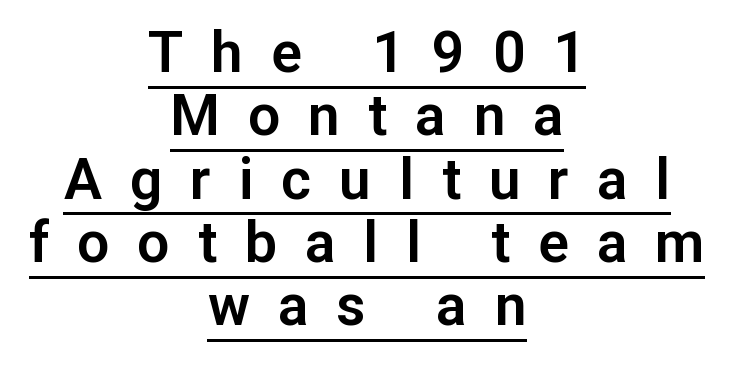
The image shows 57 px sans-serif type, upright; set centered, tight line spacing (1.11x), unusually wide letter spacing (+0.49 em), underlined; low stroke contrast and a medium x-height.
